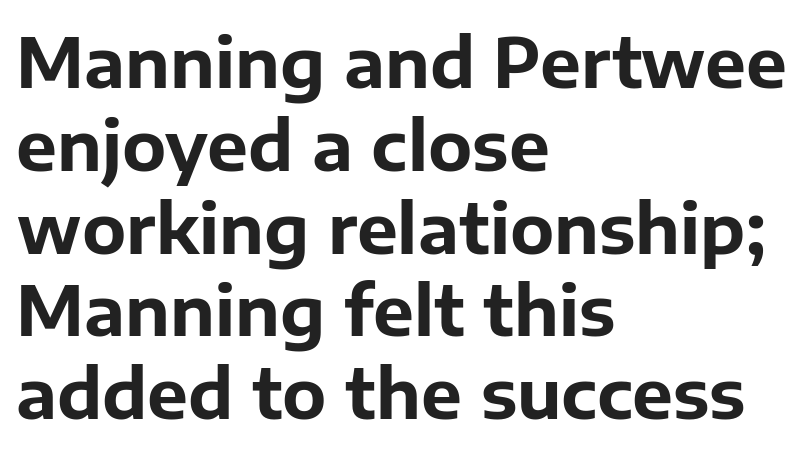
The image shows 69 px bold sans-serif type, upright; set left-aligned, line spacing 1.2x, normal letter spacing, not underlined; low stroke contrast and a medium x-height.
